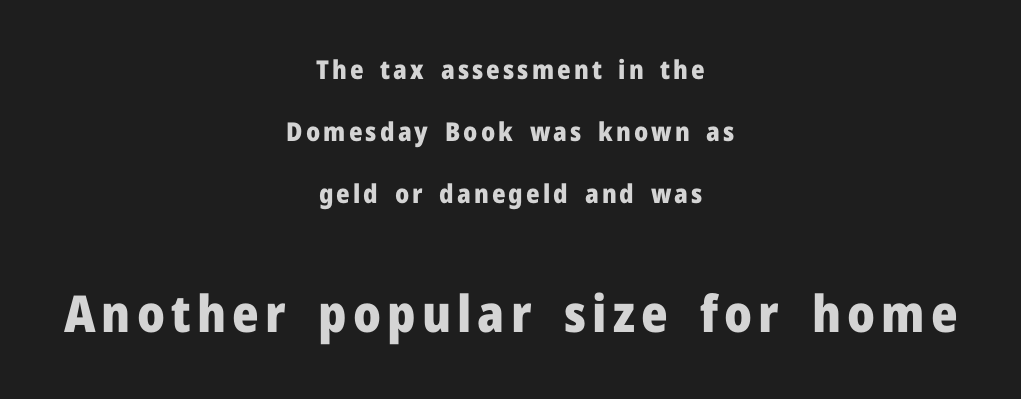
{"serif": "no", "italic": "no", "bold": "yes", "weight": "heavy", "width": "normal", "stroke_contrast": "low", "x_height": "medium", "monospaced": "no", "underline": "no", "align": "center", "line_spacing": "loose", "line_spacing_ratio": 2.38, "larger_block": "second", "size_ratio": 1.96, "glyph_px": 51}
